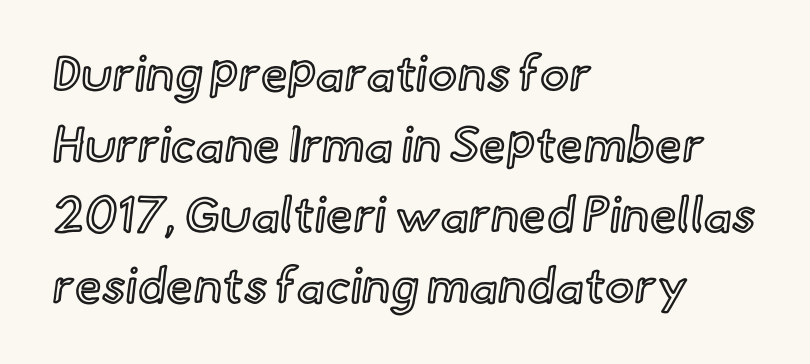
Teacher's note: observe the even left margin — that is flush-left alignment. Caption: standard tracking, unaltered. Unmarked baselines from the first word to the last. Think of a printed novel: that variable character pitch is what you see here. A typesetter would call this leading conventional body-copy spacing.
